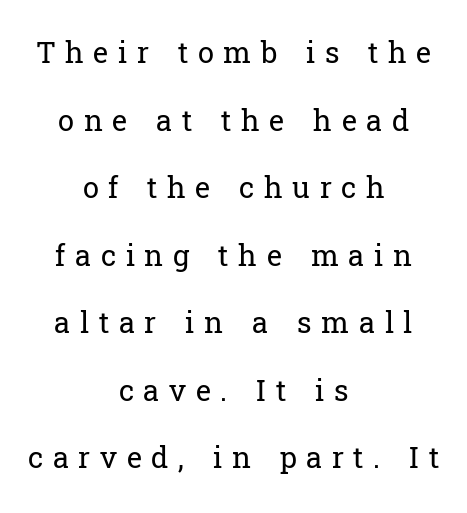
Q: Is the text bold? A: No.
Q: Is the text italic (slanted)? A: No, it is upright.
Q: Is the typeface a serif or a sans-serif typeface? A: Serif.
Q: Is the text underlined? A: No.
Q: How is the paragraph aligned? A: Centered.
Q: Is the spacing between letters normal or unusually wide? A: Unusually wide.
Q: Is the spacing between lines tight, normal or loose? A: Loose.
Q: Width (condensed, normal, or wide)? A: Normal.
Q: Stroke contrast? A: Low.
Q: x-height? A: Medium.
Q: Monospaced? A: No.
